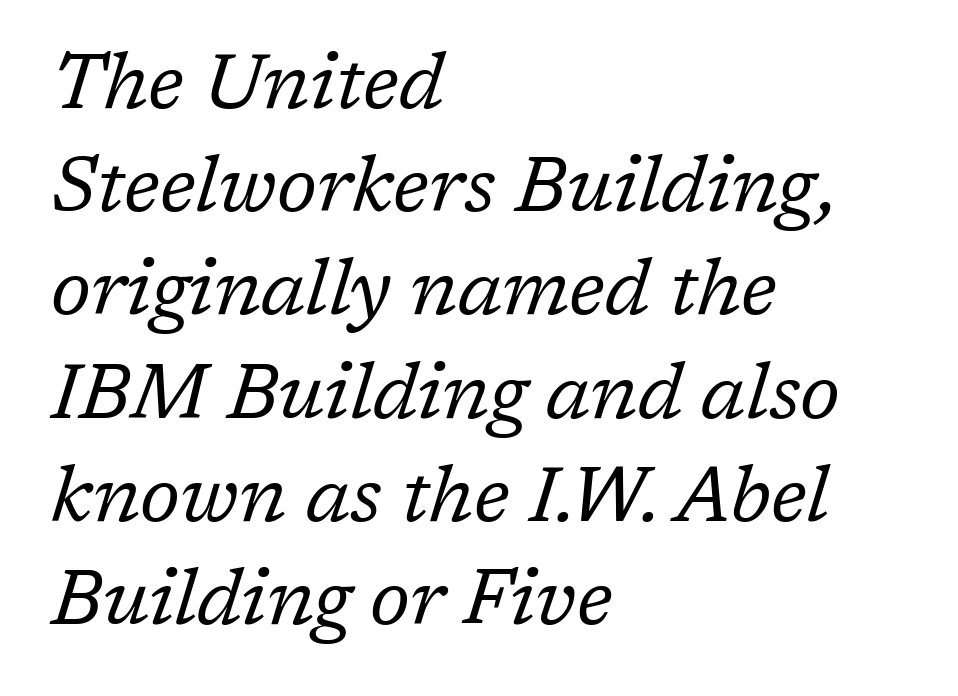
Q: Is the text bold? A: No.
Q: Is the text italic (slanted)? A: Yes, it leans right by about 17 degrees.
Q: Is the typeface a serif or a sans-serif typeface? A: Serif.
Q: Is the text underlined? A: No.
Q: How is the paragraph aligned? A: Left-aligned.
Q: Is the spacing between letters normal or unusually wide? A: Normal.
Q: Is the spacing between lines tight, normal or loose? A: Normal.
Q: Width (condensed, normal, or wide)? A: Normal.
Q: Stroke contrast? A: Low.
Q: x-height? A: Medium.
Q: Monospaced? A: No.
